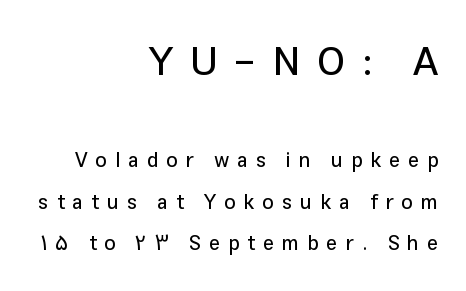
{"serif": "no", "italic": "no", "width": "normal", "stroke_contrast": "low", "x_height": "medium", "monospaced": "no", "underline": "no", "align": "right", "line_spacing": "loose", "line_spacing_ratio": 2.08, "letter_spacing": "wide", "letter_spacing_em": 0.4, "larger_block": "first", "size_ratio": 2.0, "glyph_px": 40}
